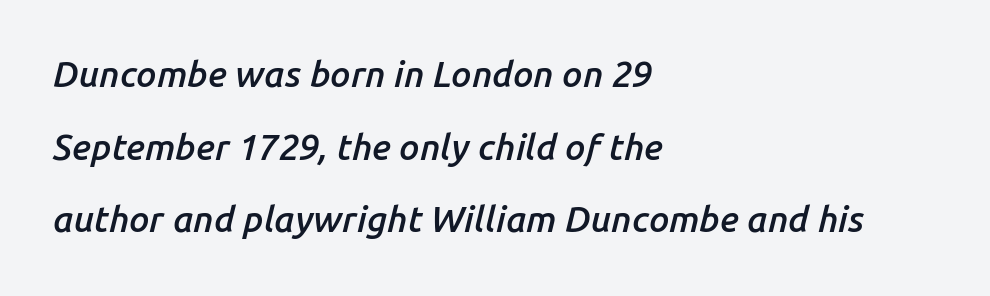
{"italic": "yes", "lean": "right", "slant_degrees": 14, "bold": "semi", "weight": "semibold", "width": "normal", "stroke_contrast": "low", "x_height": "medium", "monospaced": "no", "underline": "no", "align": "left", "line_spacing": "loose", "line_spacing_ratio": 2.02, "letter_spacing": "normal", "letter_spacing_em": 0.0, "glyph_px": 36}
